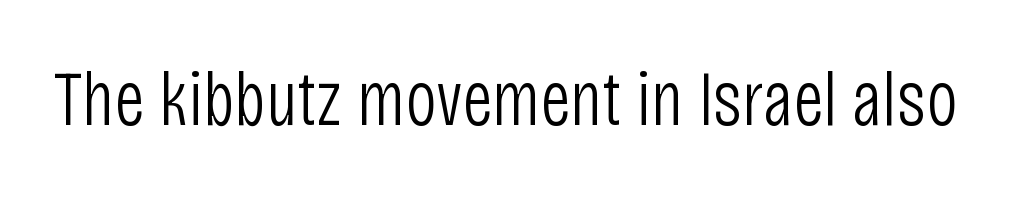
{"serif": "no", "italic": "no", "bold": "no", "weight": "light", "width": "condensed", "stroke_contrast": "low", "x_height": "large", "monospaced": "no", "underline": "no", "letter_spacing": "normal", "letter_spacing_em": 0.0, "glyph_px": 77}
